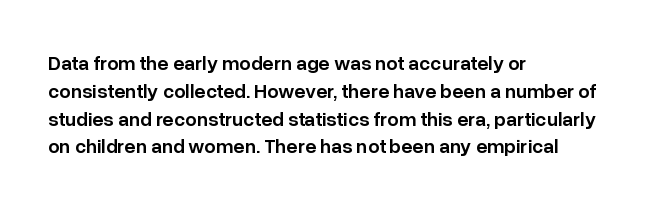
The image shows 20 px text type, upright; set left-aligned, normal line spacing (1.39x), normal letter spacing, not underlined.
